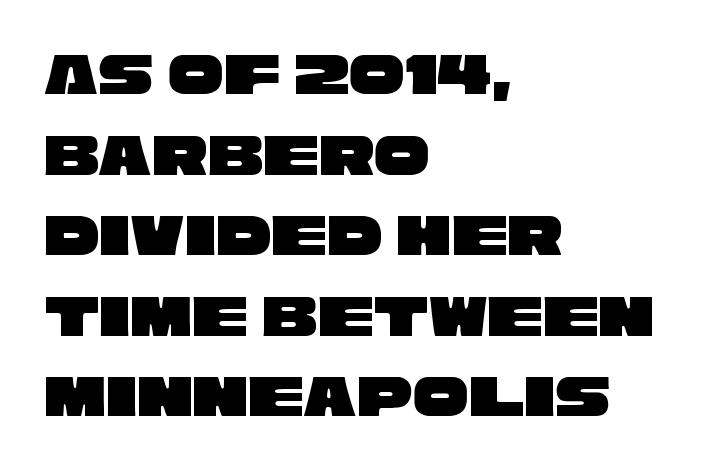
{"serif": "no", "width": "wide", "stroke_contrast": "low", "x_height": "large", "monospaced": "no", "underline": "no", "align": "left", "line_spacing": "normal", "line_spacing_ratio": 1.3, "letter_spacing": "normal", "letter_spacing_em": 0.0, "glyph_px": 62}
